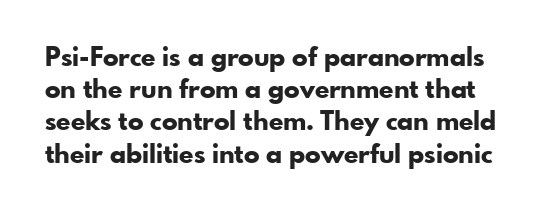
Italic? Not at all — the glyphs are vertical. The letterforms sit shoulder to shoulder at normal distance. Weight check: bold — yes, fully. Each row of text sits above clean, open space.
